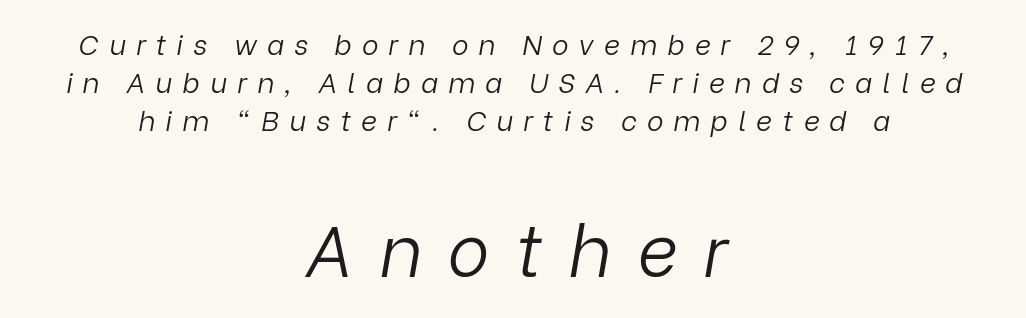
The image shows 71 px light type, italic (leaning right); set centered, normal line spacing (1.36x), unusually wide letter spacing (+0.36 em), not underlined; the second (bottom) block is 2.54x larger; low stroke contrast and a medium x-height.
